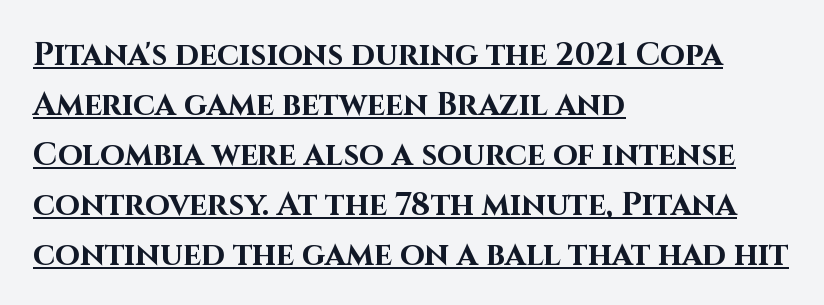
The image shows 32 px bold sans-serif type, upright; set left-aligned, normal line spacing (1.56x), normal letter spacing, underlined; high stroke contrast and a large x-height.
